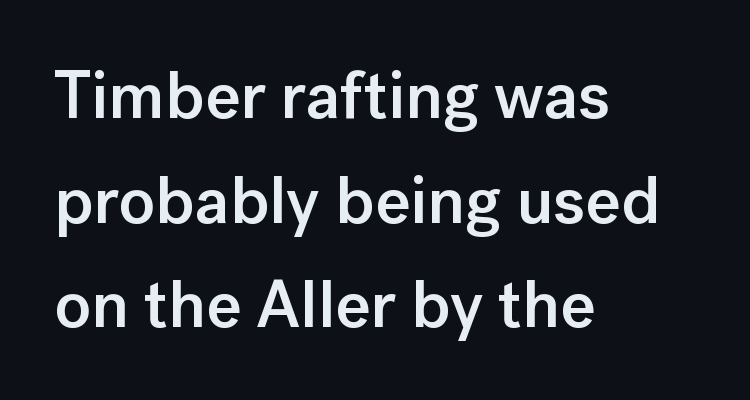
Q: Is the text bold? A: Semi-bold.
Q: Is the text italic (slanted)? A: No, it is upright.
Q: Is the typeface a serif or a sans-serif typeface? A: Sans-serif.
Q: Is the text underlined? A: No.
Q: How is the paragraph aligned? A: Left-aligned.
Q: Is the spacing between letters normal or unusually wide? A: Normal.
Q: Is the spacing between lines tight, normal or loose? A: Normal.
Q: Width (condensed, normal, or wide)? A: Normal.
Q: Stroke contrast? A: Low.
Q: x-height? A: Medium.
Q: Monospaced? A: No.
